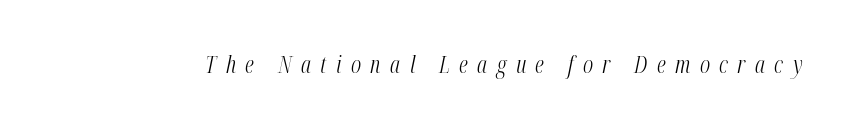
{"italic": "yes", "lean": "right", "slant_degrees": 12, "bold": "no", "underline": "no", "letter_spacing": "wide", "letter_spacing_em": 0.41, "glyph_px": 23}
